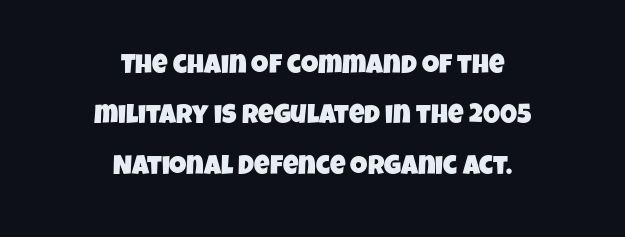
Honestly, there is no underline to notice here at all. The lines in this sample share a center point and differ in where they start and stop. The tracking reads as untouched default to a designer's eye.
